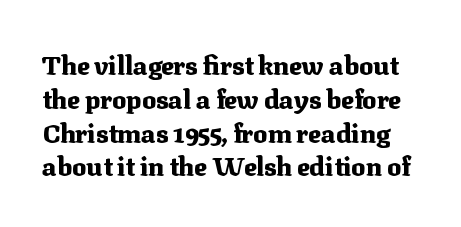
{"italic": "no", "bold": "yes", "underline": "no", "line_spacing": "normal", "line_spacing_ratio": 1.3, "letter_spacing": "normal", "letter_spacing_em": 0.0, "glyph_px": 26}
